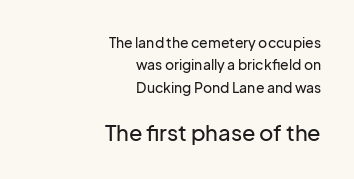
The image shows 22 px text type, upright; set right-aligned, normal line spacing (1.6x), normal letter spacing, not underlined; the second (bottom) block is 1.57x larger.
